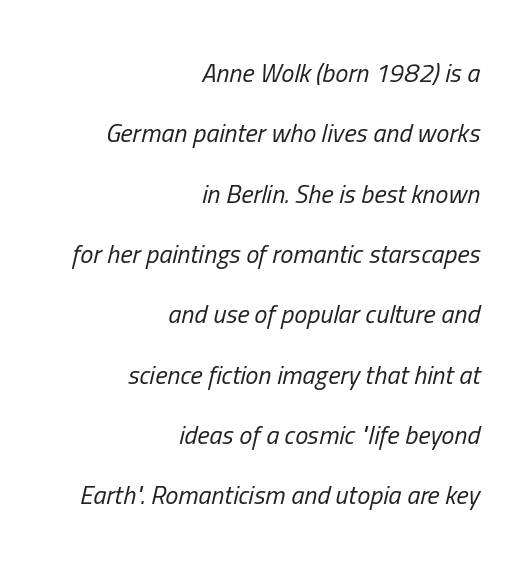
{"italic": "yes", "lean": "right", "slant_degrees": 13, "bold": "no", "underline": "no", "align": "right", "line_spacing": "loose", "line_spacing_ratio": 2.32, "letter_spacing": "normal", "letter_spacing_em": 0.0, "glyph_px": 26}
